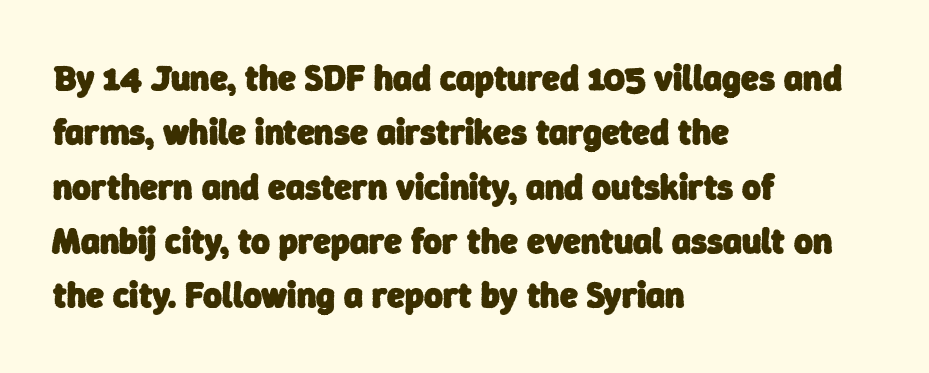
The image shows 36 px heavy sans-serif type; set left-aligned, normal line spacing (1.51x), normal letter spacing, not underlined; low stroke contrast and a medium x-height.
